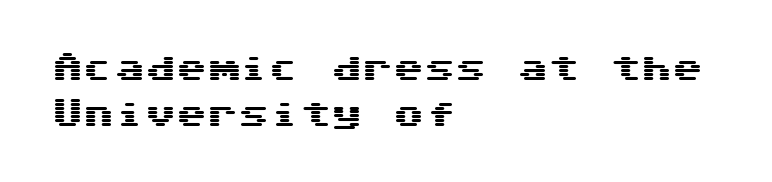
{"serif": "no", "italic": "no", "width": "wide", "stroke_contrast": "medium", "x_height": "medium", "monospaced": "yes", "underline": "no", "align": "left", "line_spacing": "normal", "line_spacing_ratio": 1.47, "letter_spacing": "normal", "letter_spacing_em": 0.0, "glyph_px": 31}
